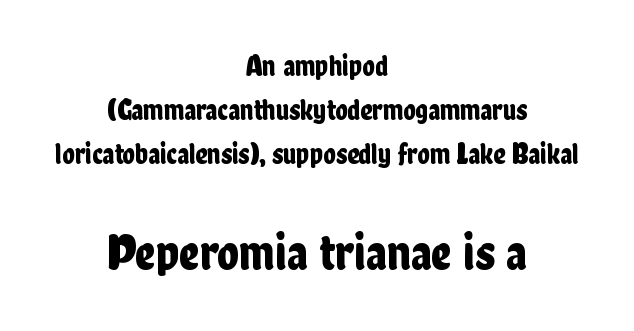
The image shows 51 px condensed sans-serif type, upright; set centered, normal line spacing (1.52x), normal letter spacing, not underlined; the second (bottom) block is 1.76x larger; low stroke contrast and a medium x-height.
